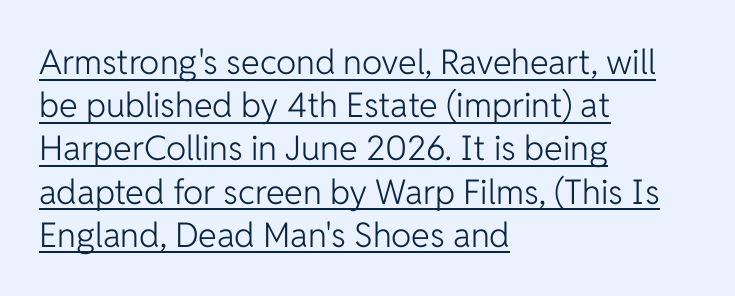
The image shows 34 px light sans-serif type, upright; set left-aligned, normal line spacing (1.27x), normal letter spacing, underlined; low stroke contrast and a medium x-height.
